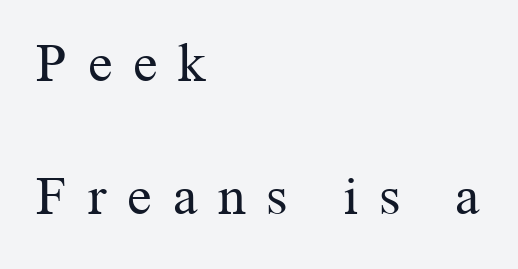
{"serif": "yes", "italic": "no", "bold": "no", "weight": "regular", "width": "normal", "stroke_contrast": "medium", "x_height": "medium", "monospaced": "no", "underline": "no", "align": "left", "line_spacing": "loose", "line_spacing_ratio": 2.42, "letter_spacing": "wide", "letter_spacing_em": 0.38, "glyph_px": 55}
